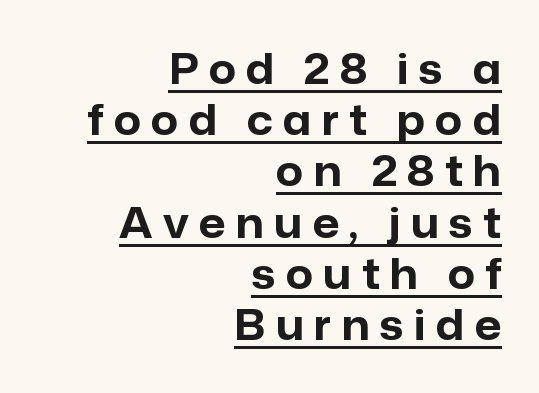
The image shows 42 px bold sans-serif type, upright; set right-aligned, line spacing 1.22x, unusually wide letter spacing (+0.25 em), underlined; low stroke contrast and a medium x-height.
